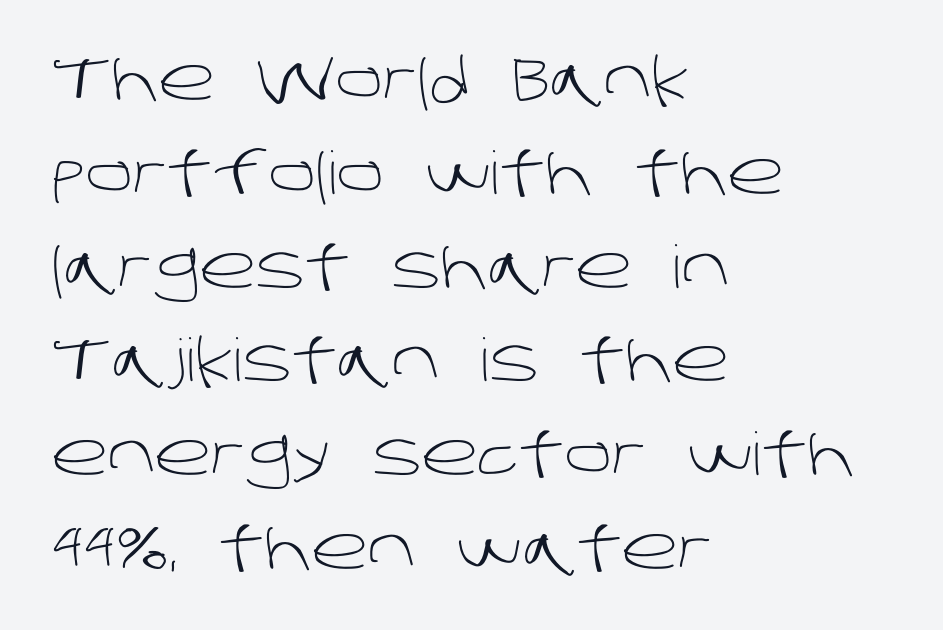
The image shows 59 px light sans-serif type; set left-aligned, normal line spacing (1.59x), normal letter spacing, not underlined; low stroke contrast and a large x-height.
